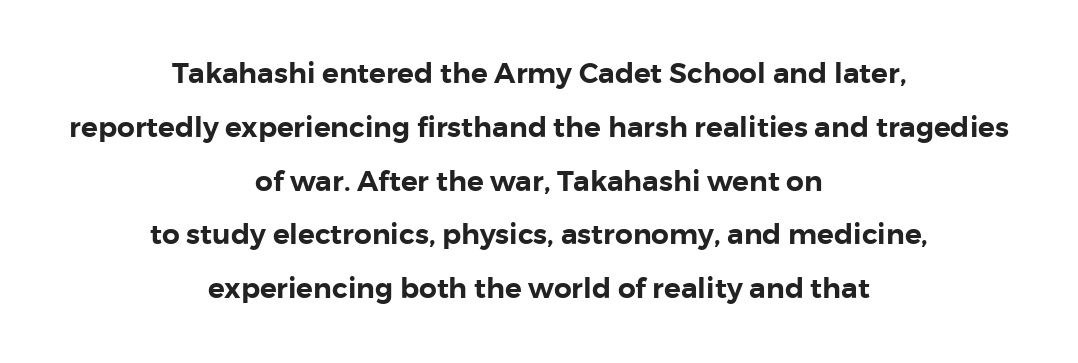
Check under the words: just untouched page. The passage shown has conventional tracking throughout. Characters remain perfectly vertical along every line. A typesetter would call this proportional, since set widths differ per character.
